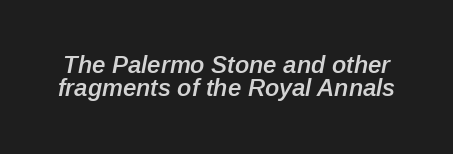
Q: Is the text bold? A: Semi-bold.
Q: Is the text italic (slanted)? A: Yes, it leans right by about 12 degrees.
Q: Is the text underlined? A: No.
Q: Is the spacing between letters normal or unusually wide? A: Normal.
Q: Is the spacing between lines tight, normal or loose? A: Tight.
